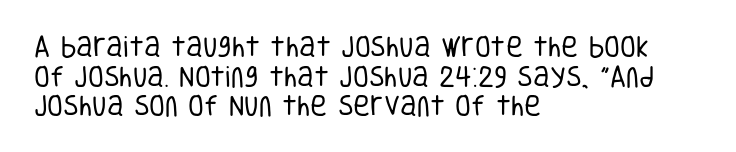
The lines sit at an ordinary, default distance from one another. The rag falls on the right side of this text block. The characters are drawn with everyday or finer stroke widths. Descender tails drop into unmarked territory.
